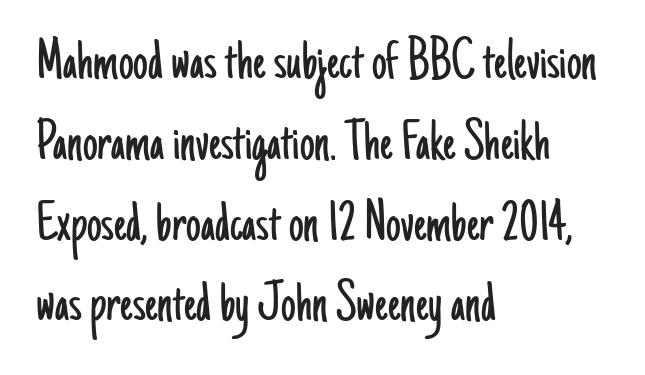
Q: Is the text bold? A: No.
Q: Is the text italic (slanted)? A: No, it is upright.
Q: Is the typeface a serif or a sans-serif typeface? A: Sans-serif.
Q: Is the text underlined? A: No.
Q: How is the paragraph aligned? A: Left-aligned.
Q: Is the spacing between letters normal or unusually wide? A: Normal.
Q: Is the spacing between lines tight, normal or loose? A: Normal.
Q: Width (condensed, normal, or wide)? A: Condensed.
Q: Stroke contrast? A: Low.
Q: x-height? A: Small.
Q: Monospaced? A: No.
